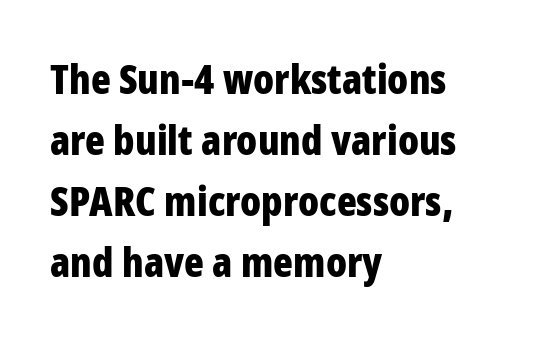
Q: Is the text bold? A: Yes.
Q: Is the text italic (slanted)? A: No, it is upright.
Q: Is the typeface a serif or a sans-serif typeface? A: Sans-serif.
Q: Is the text underlined? A: No.
Q: How is the paragraph aligned? A: Left-aligned.
Q: Is the spacing between letters normal or unusually wide? A: Normal.
Q: Is the spacing between lines tight, normal or loose? A: Normal.
Q: Width (condensed, normal, or wide)? A: Condensed.
Q: Stroke contrast? A: Low.
Q: x-height? A: Medium.
Q: Monospaced? A: No.
